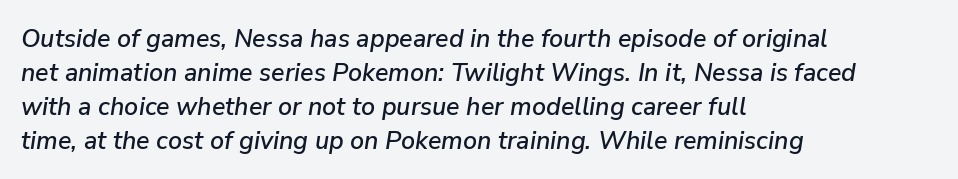
The image shows 25 px text type, italic (leaning right); set left-aligned, normal line spacing (1.36x), normal letter spacing, not underlined.
